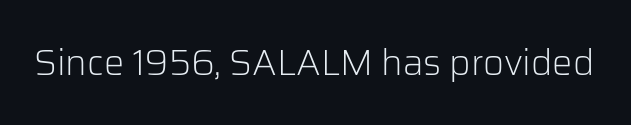
Each letter's strokes conclude bluntly, with no projecting serifs. Does the lettering tilt? It doesn't — this is upright. These lines are rendered in a variable-pitch font. The space directly below the letters is spotless.
